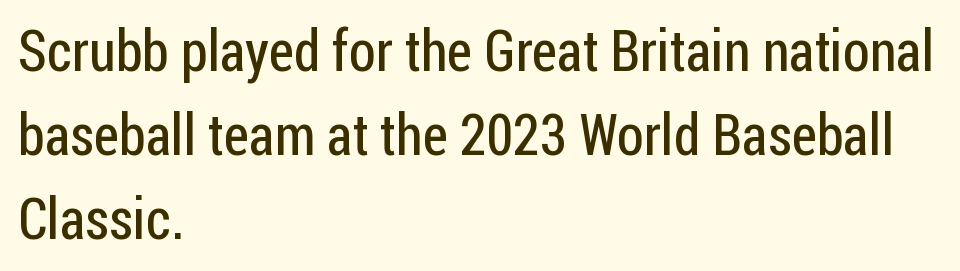
Each word holds together tightly as a unit, with standard inter-letter gaps. A student would call this left alignment; a typographer would say flush left, rag right. Classification — sans serif. Is the type heavy? It reads as light-to-regular instead.
